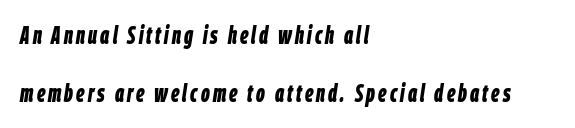
Q: Is the text bold? A: Yes.
Q: Is the text italic (slanted)? A: Yes, it leans right by about 9 degrees.
Q: Is the text underlined? A: No.
Q: How is the paragraph aligned? A: Left-aligned.
Q: Is the spacing between lines tight, normal or loose? A: Loose.
